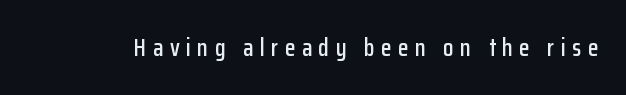
The image shows 24 px text type, upright; set unusually wide letter spacing (+0.27 em), not underlined.
